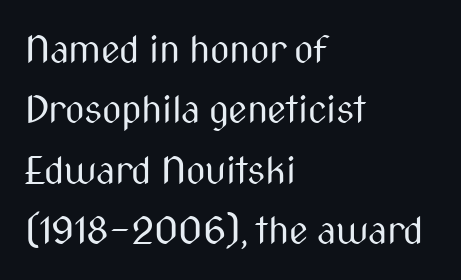
Compared with a typical body face, this is equally light or lighter still. This is the regular roman posture of the typeface. Rows of type keep a routine distance in the vertical direction. This rendering leaves character spacing at its baseline value. Note the varied advance widths — an 'i' is clearly narrower than an 'm'.
